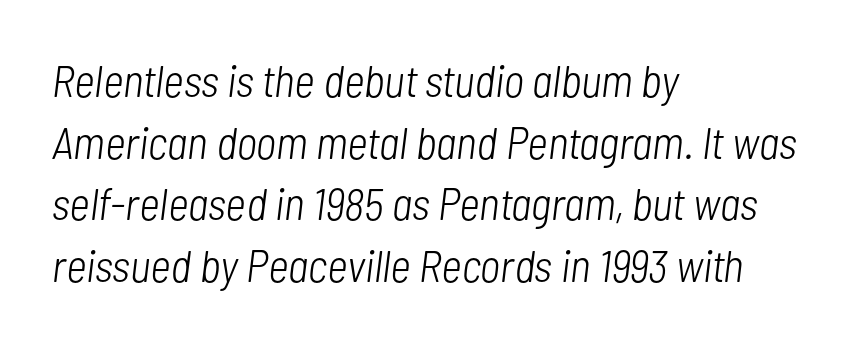
Is the letter spacing exaggerated? No — it looks like the ordinary default. The rendering uses natural spacing where letterforms have individual widths. Heft: none added — not bold. The letters are slanted; this is an italic face.
